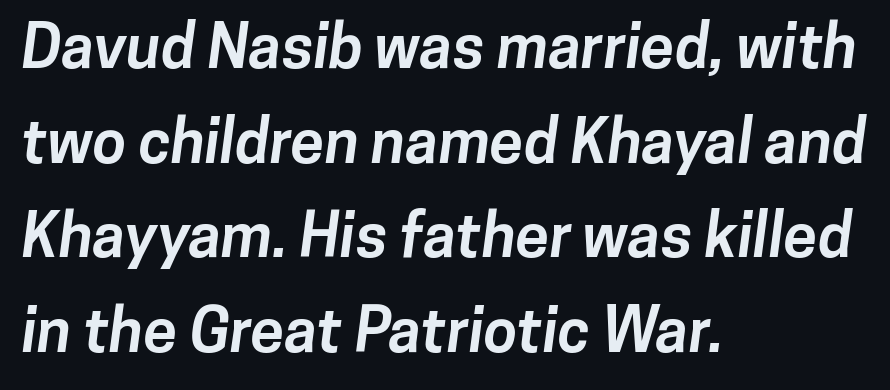
What stands out about the letter spacing? Nothing — it is the standard amount. The glyphs in this specimen are sans serif. The glyphs have the mass of a bold cut. Whoever set this chose a conventional vertical rhythm.
